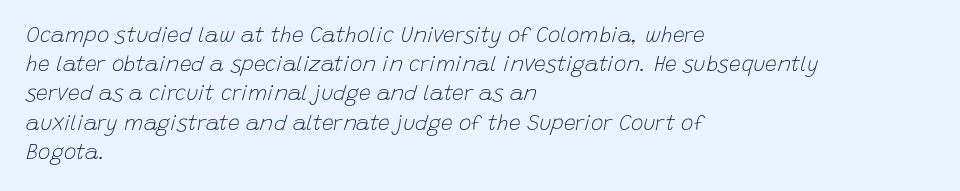
Q: Is the text bold? A: No.
Q: Is the text italic (slanted)? A: Yes, it leans right by about 15 degrees.
Q: Is the text underlined? A: No.
Q: How is the paragraph aligned? A: Left-aligned.
Q: Is the spacing between letters normal or unusually wide? A: Normal.
Q: Is the spacing between lines tight, normal or loose? A: Normal.
